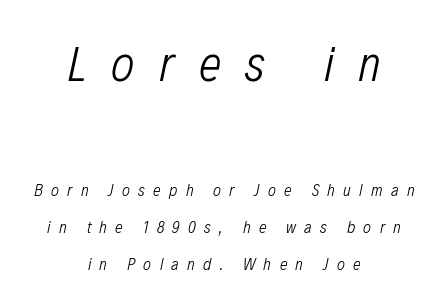
{"italic": "yes", "lean": "right", "slant_degrees": 12, "bold": "no", "weight": "light", "width": "condensed", "stroke_contrast": "low", "x_height": "medium", "monospaced": "no", "underline": "no", "align": "center", "line_spacing": "loose", "line_spacing_ratio": 2.17, "letter_spacing": "wide", "letter_spacing_em": 0.49, "larger_block": "first", "size_ratio": 2.94, "glyph_px": 50}
